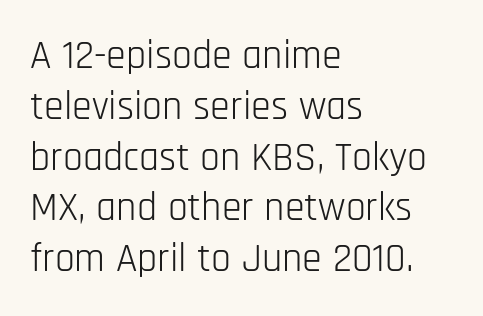
Q: Is the text bold? A: No.
Q: Is the text italic (slanted)? A: No, it is upright.
Q: Is the typeface a serif or a sans-serif typeface? A: Sans-serif.
Q: Is the text underlined? A: No.
Q: How is the paragraph aligned? A: Left-aligned.
Q: Is the spacing between letters normal or unusually wide? A: Normal.
Q: Is the spacing between lines tight, normal or loose? A: Normal.
Q: Width (condensed, normal, or wide)? A: Condensed.
Q: Stroke contrast? A: Low.
Q: x-height? A: Large.
Q: Monospaced? A: No.
